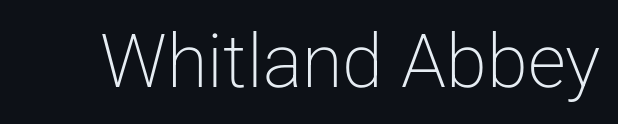
Characters follow at the spacing the type designer built in. Descenders are the only things crossing below the line. The axis of the letterforms is exactly vertical. In terms of letterform style, serifs are entirely absent.
